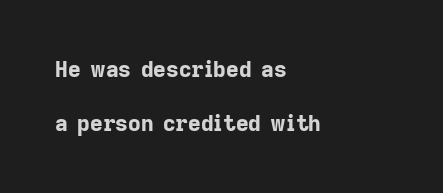
The space directly below the letters is spotless. The type sits square on the baseline with zero lean. Strong, thick strokes mark this as bold type. Each word holds together tightly as a unit, with standard inter-letter gaps. Interline gaps are noticeably wide in this sample. The lines in this sample share a left origin and differ only in where they stop.
